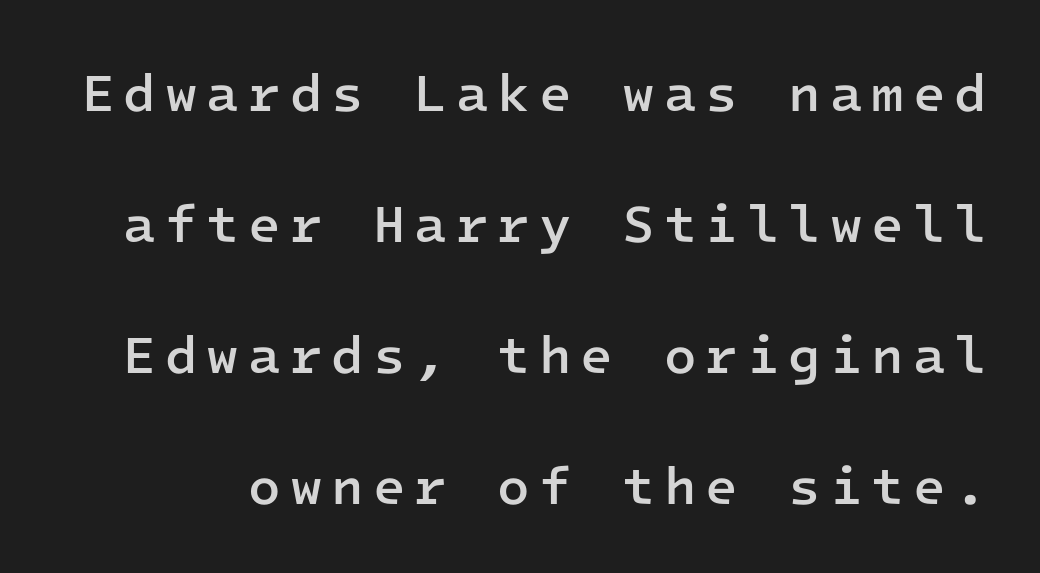
The image shows 53 px semibold sans-serif type, upright, monospaced; set loose line spacing (2.47x), not underlined; low stroke contrast and a medium x-height.
